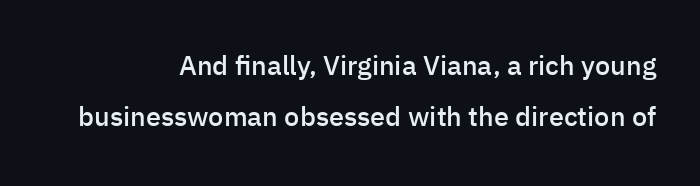
{"italic": "no", "bold": "semi", "underline": "no", "align": "right", "line_spacing": "loose", "line_spacing_ratio": 1.9, "letter_spacing": "normal", "letter_spacing_em": 0.0, "glyph_px": 27}
